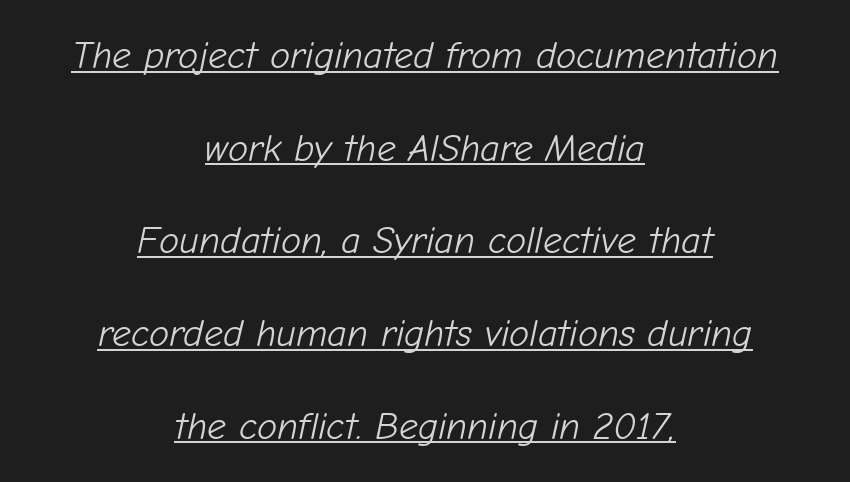
The image shows 38 px light type, italic (leaning right); set centered, loose line spacing (2.44x), normal letter spacing, underlined; low stroke contrast and a medium x-height.
